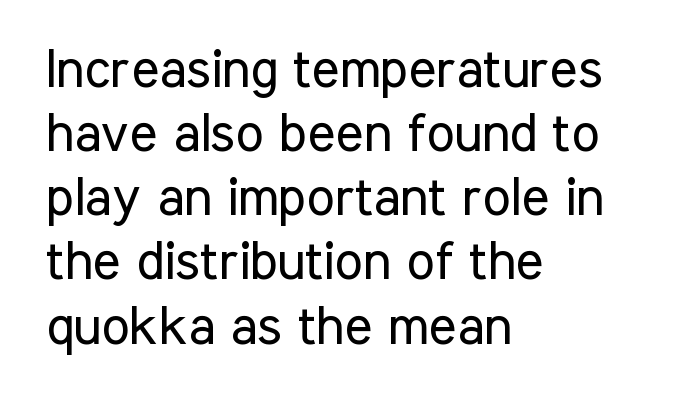
Q: Is the text bold? A: No.
Q: Is the text italic (slanted)? A: No, it is upright.
Q: Is the typeface a serif or a sans-serif typeface? A: Sans-serif.
Q: Is the text underlined? A: No.
Q: How is the paragraph aligned? A: Left-aligned.
Q: Is the spacing between letters normal or unusually wide? A: Normal.
Q: Width (condensed, normal, or wide)? A: Condensed.
Q: Stroke contrast? A: Low.
Q: x-height? A: Medium.
Q: Monospaced? A: No.
